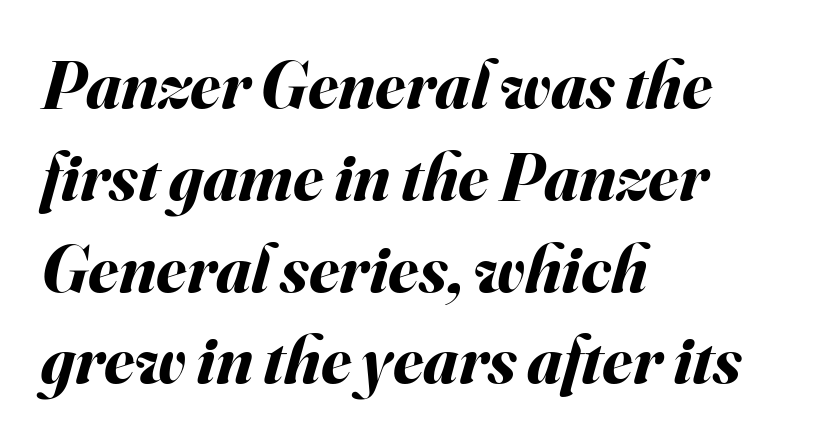
Q: Is the text bold? A: Yes.
Q: Is the text italic (slanted)? A: Yes, it leans right by about 16 degrees.
Q: Is the text underlined? A: No.
Q: How is the paragraph aligned? A: Left-aligned.
Q: Is the spacing between letters normal or unusually wide? A: Normal.
Q: Is the spacing between lines tight, normal or loose? A: Normal.
Q: Width (condensed, normal, or wide)? A: Normal.
Q: Stroke contrast? A: Medium.
Q: x-height? A: Small.
Q: Monospaced? A: No.
